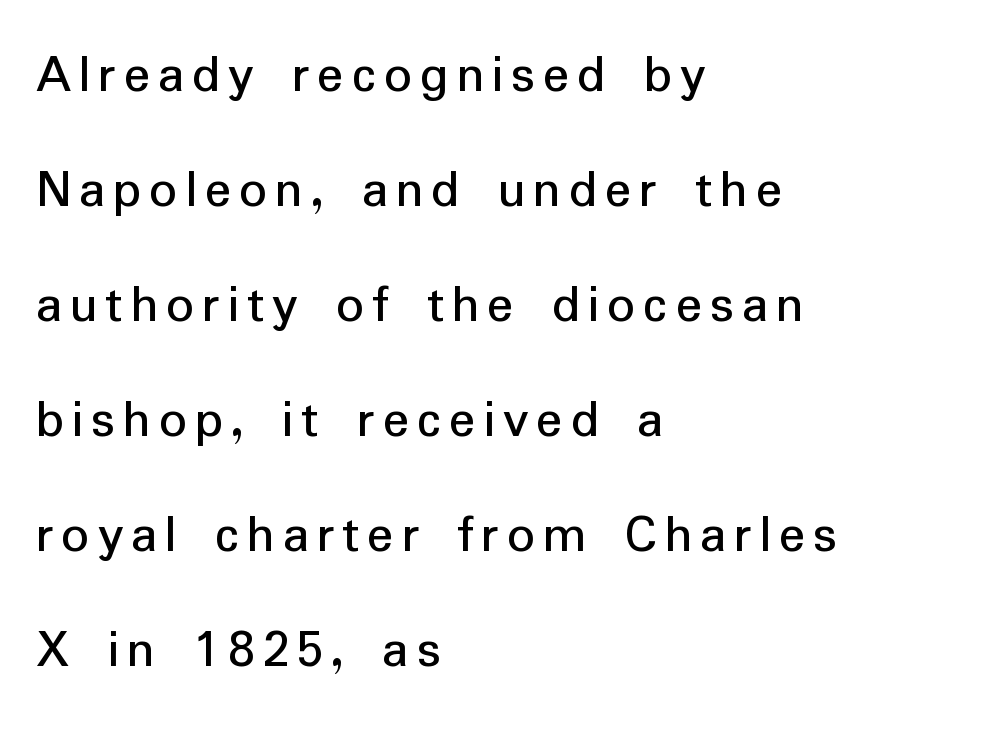
Q: Is the text italic (slanted)? A: No, it is upright.
Q: Is the typeface a serif or a sans-serif typeface? A: Sans-serif.
Q: Is the text underlined? A: No.
Q: How is the paragraph aligned? A: Left-aligned.
Q: Is the spacing between lines tight, normal or loose? A: Loose.
Q: Width (condensed, normal, or wide)? A: Normal.
Q: Stroke contrast? A: Low.
Q: x-height? A: Medium.
Q: Monospaced? A: No.
